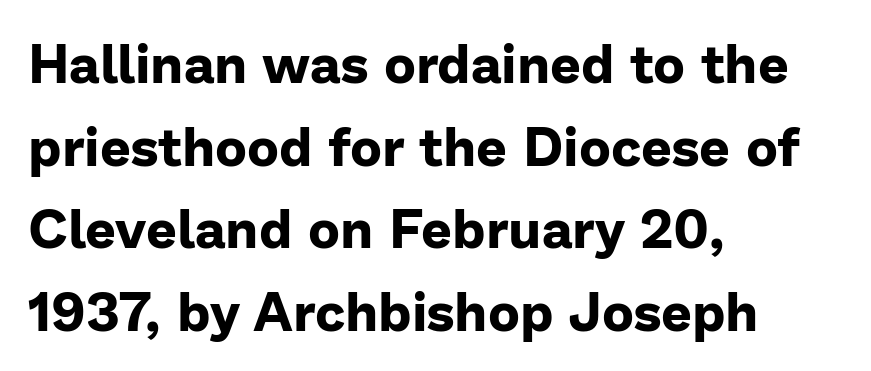
Q: Is the text bold? A: Yes.
Q: Is the text italic (slanted)? A: No, it is upright.
Q: Is the typeface a serif or a sans-serif typeface? A: Sans-serif.
Q: Is the text underlined? A: No.
Q: How is the paragraph aligned? A: Left-aligned.
Q: Is the spacing between letters normal or unusually wide? A: Normal.
Q: Is the spacing between lines tight, normal or loose? A: Normal.
Q: Width (condensed, normal, or wide)? A: Normal.
Q: Stroke contrast? A: Low.
Q: x-height? A: Medium.
Q: Monospaced? A: No.
